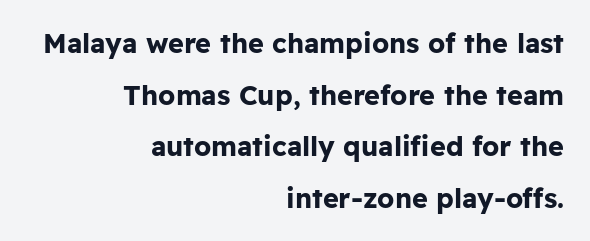
Does the leading feel generous? Absolutely, it's lavish. What weight is shown? A full bold with thick strokes. Descenders hang freely into open space. Casual observation: everything's shoved over to the right.
